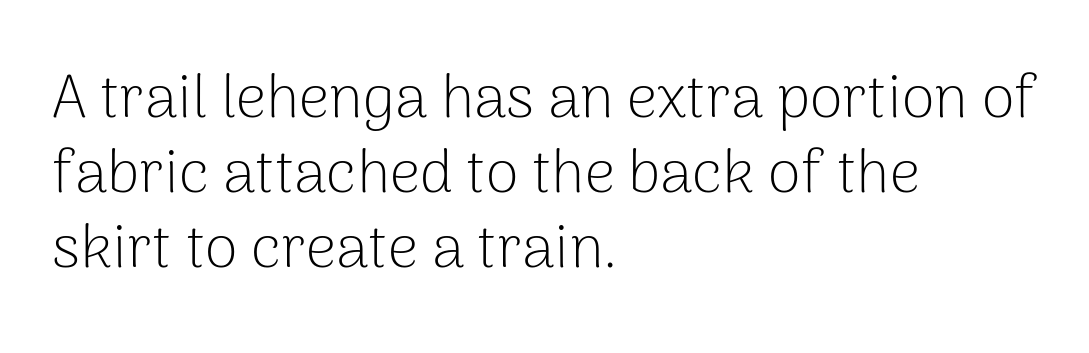
Q: Is the text bold? A: No.
Q: Is the text italic (slanted)? A: No, it is upright.
Q: Is the typeface a serif or a sans-serif typeface? A: Sans-serif.
Q: Is the text underlined? A: No.
Q: How is the paragraph aligned? A: Left-aligned.
Q: Is the spacing between letters normal or unusually wide? A: Normal.
Q: Is the spacing between lines tight, normal or loose? A: Normal.
Q: Width (condensed, normal, or wide)? A: Normal.
Q: Stroke contrast? A: Low.
Q: x-height? A: Medium.
Q: Monospaced? A: No.
